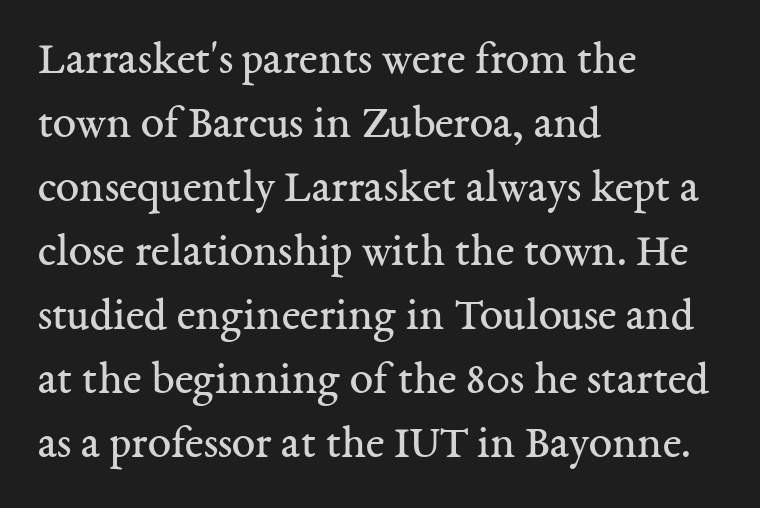
Q: Is the text bold? A: No.
Q: Is the text italic (slanted)? A: No, it is upright.
Q: Is the typeface a serif or a sans-serif typeface? A: Serif.
Q: Is the text underlined? A: No.
Q: How is the paragraph aligned? A: Left-aligned.
Q: Is the spacing between letters normal or unusually wide? A: Normal.
Q: Is the spacing between lines tight, normal or loose? A: Normal.
Q: Width (condensed, normal, or wide)? A: Normal.
Q: Stroke contrast? A: Medium.
Q: x-height? A: Medium.
Q: Monospaced? A: No.
